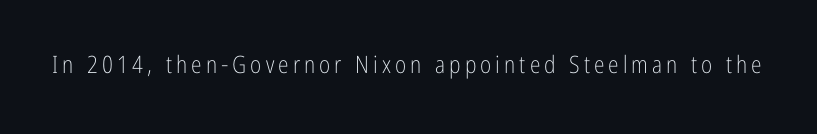
The image shows 24 px text type, upright; set not underlined.
